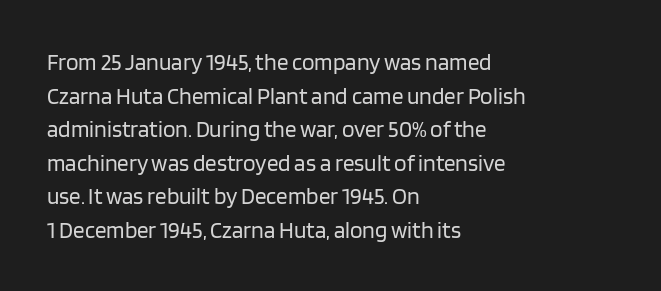
{"italic": "no", "bold": "no", "underline": "no", "align": "left", "line_spacing": "normal", "line_spacing_ratio": 1.46, "letter_spacing": "normal", "letter_spacing_em": 0.0, "glyph_px": 23}
